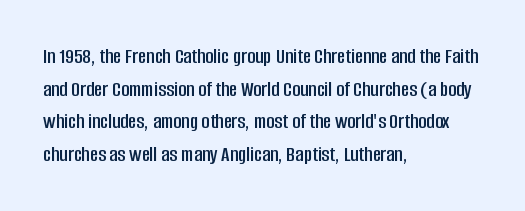
Q: Is the text italic (slanted)? A: No, it is upright.
Q: Is the text underlined? A: No.
Q: How is the paragraph aligned? A: Left-aligned.
Q: Is the spacing between letters normal or unusually wide? A: Normal.
Q: Is the spacing between lines tight, normal or loose? A: Normal.
